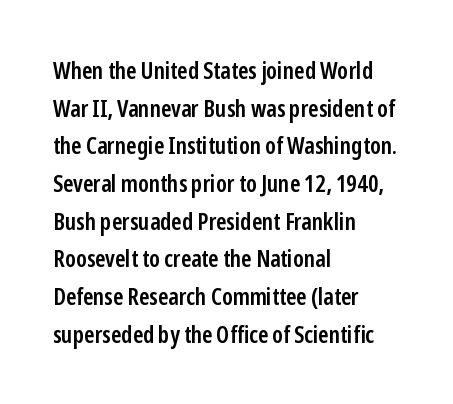
Q: Is the text bold? A: Semi-bold.
Q: Is the text italic (slanted)? A: No, it is upright.
Q: Is the text underlined? A: No.
Q: How is the paragraph aligned? A: Left-aligned.
Q: Is the spacing between letters normal or unusually wide? A: Normal.
Q: Is the spacing between lines tight, normal or loose? A: Normal.
